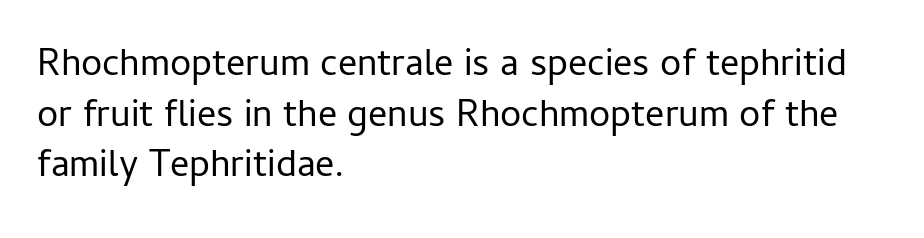
The image shows 38 px regular-weight sans-serif type, upright; set left-aligned, normal line spacing (1.33x), normal letter spacing, not underlined; low stroke contrast and a medium x-height.
